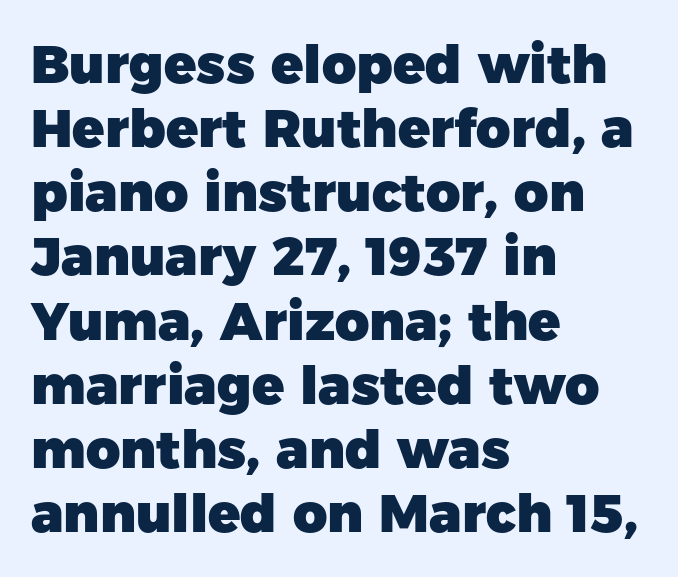
Q: Is the text bold? A: Yes.
Q: Is the text italic (slanted)? A: No, it is upright.
Q: Is the typeface a serif or a sans-serif typeface? A: Sans-serif.
Q: Is the text underlined? A: No.
Q: How is the paragraph aligned? A: Left-aligned.
Q: Is the spacing between letters normal or unusually wide? A: Normal.
Q: Width (condensed, normal, or wide)? A: Normal.
Q: Stroke contrast? A: Low.
Q: x-height? A: Medium.
Q: Monospaced? A: No.
